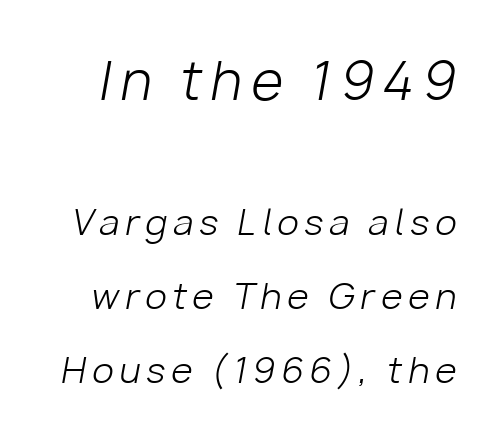
The image shows 52 px light type, italic (leaning right); set loose line spacing (2.12x), not underlined; the first (top) block is 1.49x larger; low stroke contrast and a medium x-height.
